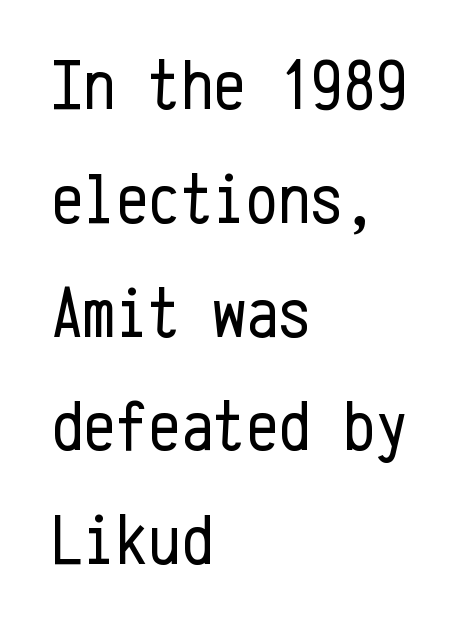
Q: Is the text bold? A: No.
Q: Is the text italic (slanted)? A: No, it is upright.
Q: Is the typeface a serif or a sans-serif typeface? A: Sans-serif.
Q: Is the text underlined? A: No.
Q: How is the paragraph aligned? A: Left-aligned.
Q: Is the spacing between letters normal or unusually wide? A: Normal.
Q: Is the spacing between lines tight, normal or loose? A: Normal.
Q: Width (condensed, normal, or wide)? A: Condensed.
Q: Stroke contrast? A: Low.
Q: x-height? A: Medium.
Q: Monospaced? A: Yes.
